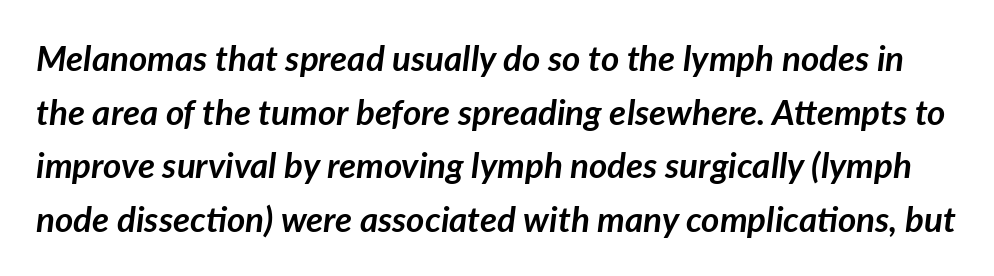
The image shows 35 px semibold type, italic (leaning right); set normal line spacing (1.53x), normal letter spacing, not underlined; low stroke contrast and a medium x-height.
